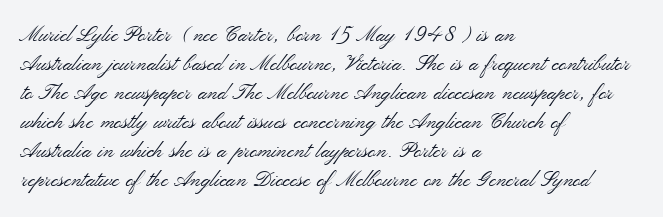
Letters rest on an invisible, unmarked baseline. Heaviness? Minimal to ordinary, like unemphasized prose. The rendering anchors every line to the left-hand side. The line-height multiplier appears to be the usual default.
